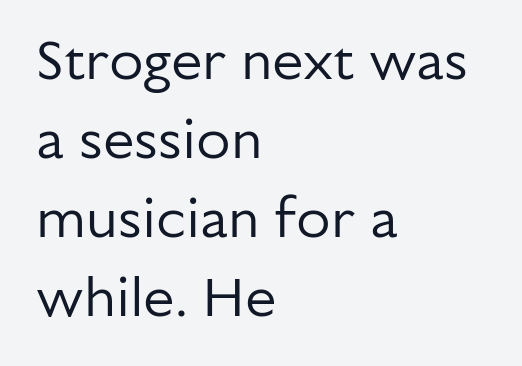
Q: Is the text bold? A: No.
Q: Is the text italic (slanted)? A: No, it is upright.
Q: Is the typeface a serif or a sans-serif typeface? A: Sans-serif.
Q: Is the text underlined? A: No.
Q: How is the paragraph aligned? A: Left-aligned.
Q: Is the spacing between letters normal or unusually wide? A: Normal.
Q: Is the spacing between lines tight, normal or loose? A: Normal.
Q: Width (condensed, normal, or wide)? A: Normal.
Q: Stroke contrast? A: Low.
Q: x-height? A: Medium.
Q: Monospaced? A: No.
